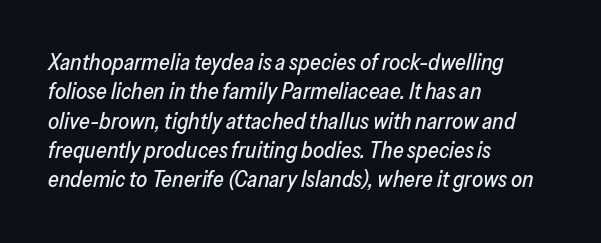
Q: Is the text italic (slanted)? A: Yes, it leans right by about 13 degrees.
Q: Is the text underlined? A: No.
Q: How is the paragraph aligned? A: Left-aligned.
Q: Is the spacing between letters normal or unusually wide? A: Normal.
Q: Is the spacing between lines tight, normal or loose? A: Normal.
